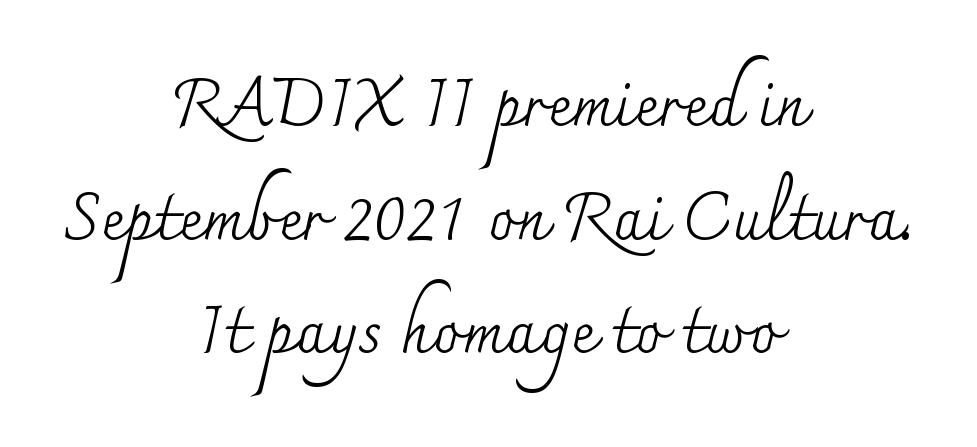
The horizontal fit of the characters is conventional and even. The text was rendered using a seriffed face with decorative stroke endings. The face used here is proportionally spaced, like ordinary book or web type. Line starts and ends both wander, symmetrically.
